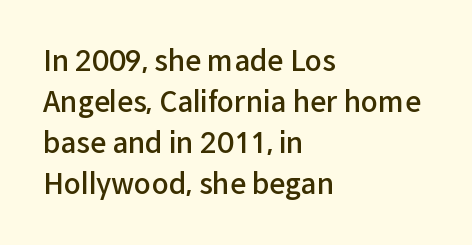
The image shows 28 px semibold sans-serif type, upright; set left-aligned, normal line spacing (1.46x), normal letter spacing, not underlined; low stroke contrast and a medium x-height.
